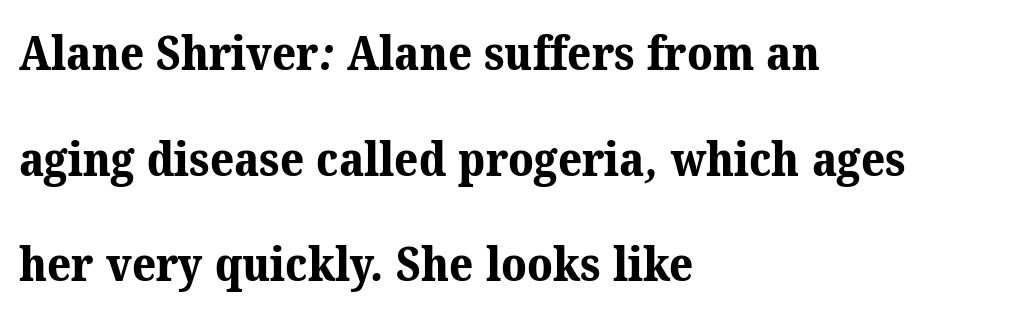
{"serif": "yes", "bold": "yes", "weight": "bold", "width": "normal", "stroke_contrast": "medium", "x_height": "medium", "monospaced": "no", "underline": "no", "align": "left", "line_spacing": "loose", "line_spacing_ratio": 2.25, "letter_spacing": "normal", "letter_spacing_em": 0.0, "glyph_px": 47}
